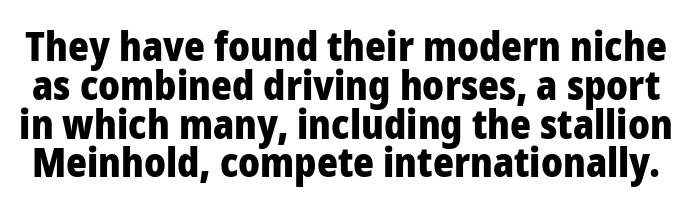
The image shows 40 px heavy sans-serif type, upright; set tight line spacing (0.97x), normal letter spacing, not underlined; low stroke contrast and a medium x-height.
